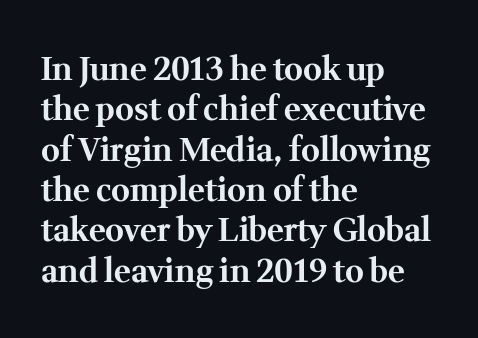
The image shows 32 px bold serif type, upright; set left-aligned, normal line spacing (1.26x), normal letter spacing, not underlined; medium stroke contrast and a medium x-height.
